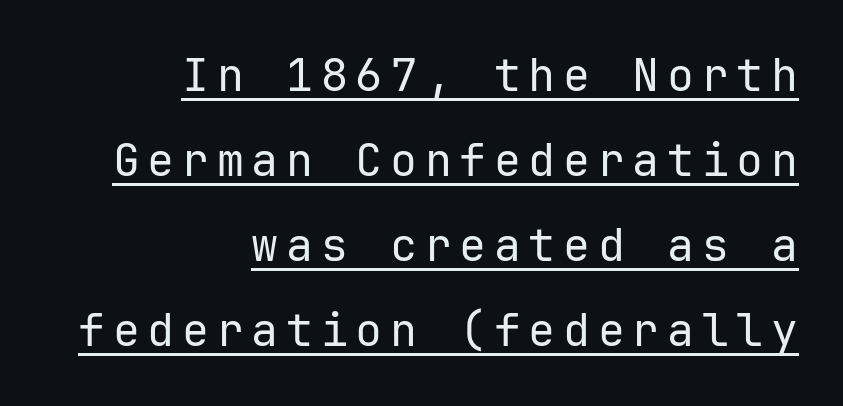
Casual observation: everything's shoved over to the right. The lettering holds an erect, upright posture throughout. Quick note: underline on. Weight class: somewhere from thin through regular. Do the characters align in a grid? Yes, the font is monospaced.
